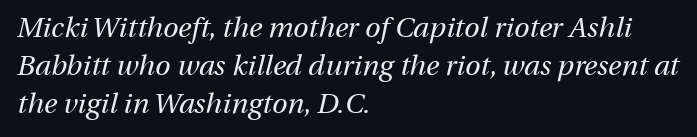
Has an underline been added? It has not. The letters look calm and open, with moderate or lighter stems. The block of text has a typical density, with ordinary space between rows. Looks like regular typesetting: each glyph gets only the width it needs. Does the lettering tilt? It does — this is italic.
